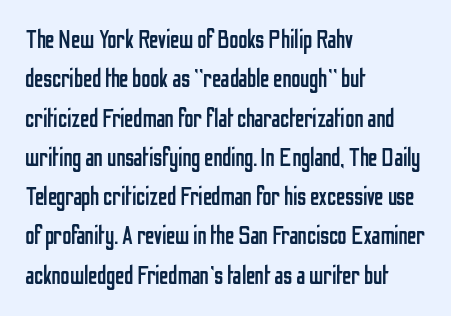
{"italic": "no", "bold": "no", "underline": "no", "align": "left", "line_spacing": "normal", "line_spacing_ratio": 1.51, "letter_spacing": "normal", "letter_spacing_em": 0.0, "glyph_px": 26}
